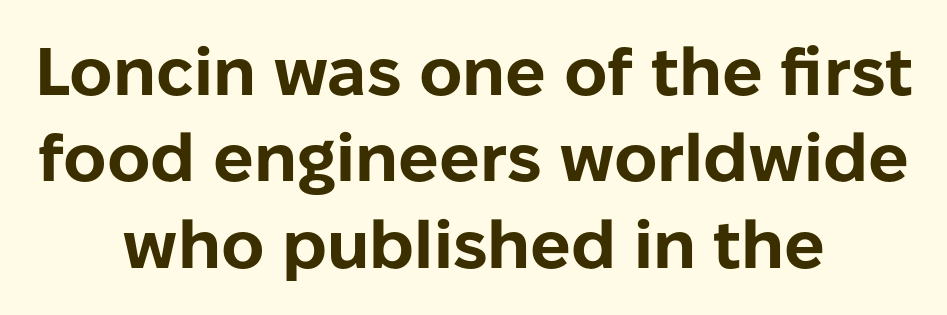
Q: Is the text bold? A: Yes.
Q: Is the text italic (slanted)? A: No, it is upright.
Q: Is the typeface a serif or a sans-serif typeface? A: Sans-serif.
Q: Is the text underlined? A: No.
Q: How is the paragraph aligned? A: Centered.
Q: Is the spacing between letters normal or unusually wide? A: Normal.
Q: Is the spacing between lines tight, normal or loose? A: Normal.
Q: Width (condensed, normal, or wide)? A: Normal.
Q: Stroke contrast? A: Low.
Q: x-height? A: Medium.
Q: Monospaced? A: No.
